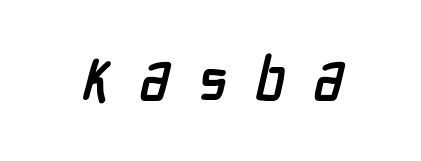
Q: Is the text bold? A: Yes.
Q: Is the typeface a serif or a sans-serif typeface? A: Sans-serif.
Q: Is the text underlined? A: No.
Q: Is the spacing between letters normal or unusually wide? A: Unusually wide.
Q: Width (condensed, normal, or wide)? A: Condensed.
Q: Stroke contrast? A: Low.
Q: x-height? A: Medium.
Q: Monospaced? A: No.
